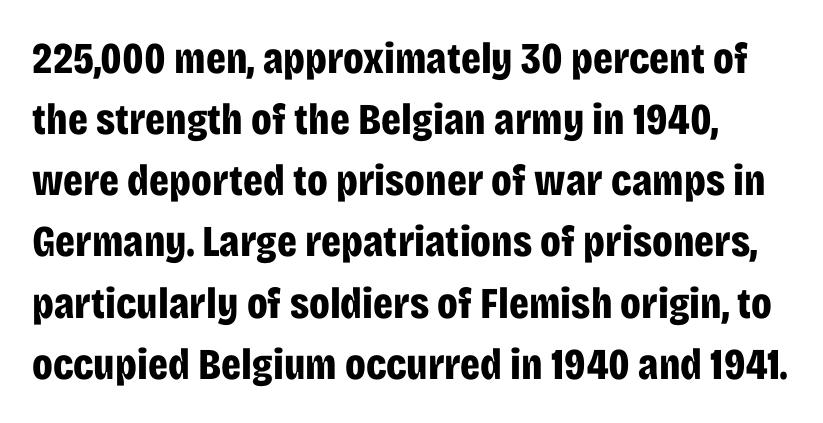
Q: Is the text bold? A: Yes.
Q: Is the text italic (slanted)? A: No, it is upright.
Q: Is the typeface a serif or a sans-serif typeface? A: Sans-serif.
Q: Is the text underlined? A: No.
Q: Is the spacing between letters normal or unusually wide? A: Normal.
Q: Is the spacing between lines tight, normal or loose? A: Normal.
Q: Width (condensed, normal, or wide)? A: Condensed.
Q: Stroke contrast? A: Low.
Q: x-height? A: Large.
Q: Monospaced? A: No.
